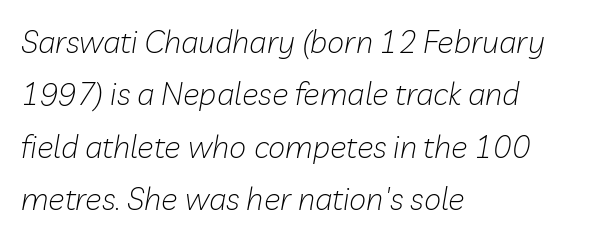
Q: Is the text bold? A: No.
Q: Is the text italic (slanted)? A: Yes, it leans right by about 10 degrees.
Q: Is the text underlined? A: No.
Q: How is the paragraph aligned? A: Left-aligned.
Q: Is the spacing between letters normal or unusually wide? A: Normal.
Q: Is the spacing between lines tight, normal or loose? A: Normal.
Q: Width (condensed, normal, or wide)? A: Normal.
Q: Stroke contrast? A: Low.
Q: x-height? A: Medium.
Q: Monospaced? A: No.
